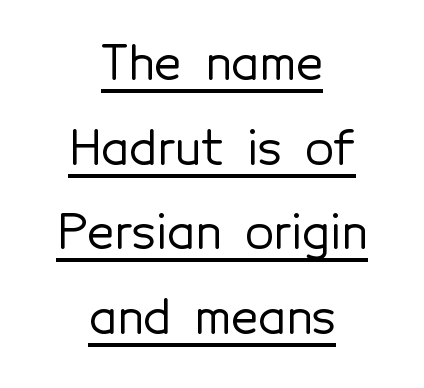
The image shows 47 px sans-serif type, upright; set centered, line spacing 1.8x, normal letter spacing, underlined; a medium x-height.
